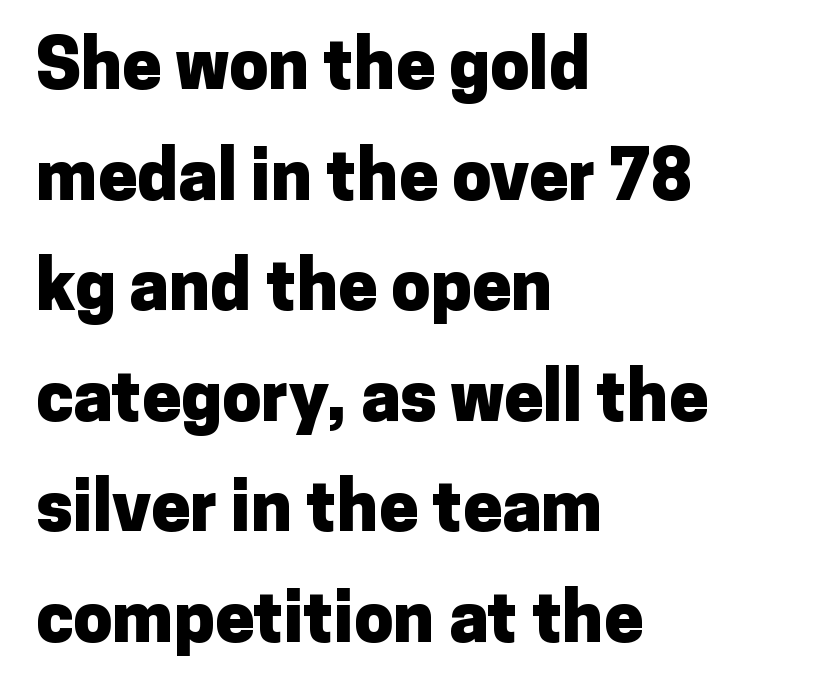
Summary of vertical rhythm: regular, with standard interline spacing. A dark, heavy texture on the line: the type is bold. Clear beneath every line of the passage. Default kerning and tracking; the words read as compact shapes. Style check: upright. Font category for this specimen: sans-serif.
